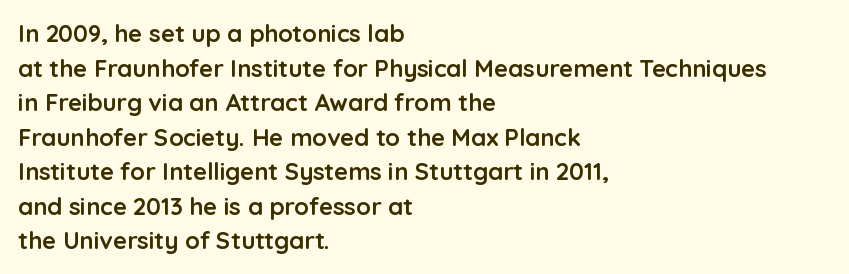
{"italic": "no", "bold": "yes", "underline": "no", "align": "left", "line_spacing": "normal", "line_spacing_ratio": 1.44, "letter_spacing": "normal", "letter_spacing_em": 0.0, "glyph_px": 24}
